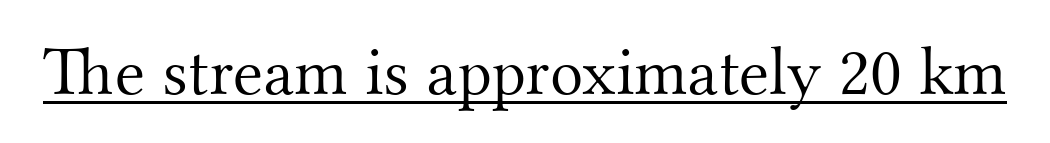
Q: Is the text bold? A: No.
Q: Is the text italic (slanted)? A: No, it is upright.
Q: Is the typeface a serif or a sans-serif typeface? A: Serif.
Q: Is the text underlined? A: Yes.
Q: Is the spacing between letters normal or unusually wide? A: Normal.
Q: Width (condensed, normal, or wide)? A: Normal.
Q: Stroke contrast? A: Medium.
Q: x-height? A: Small.
Q: Monospaced? A: No.
